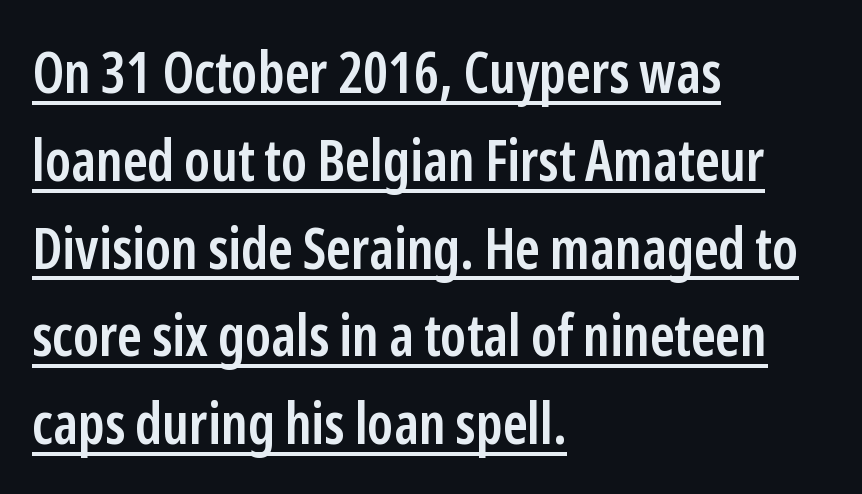
The axis of the letterforms is exactly vertical. The paragraph shown leans on its left margin. In terms of leading, this rendering sits right in the middle. The type family on display is of the sans-serif kind. The face used here appears with an underline applied. Here the designer chose a conventional face with non-uniform glyph widths.
